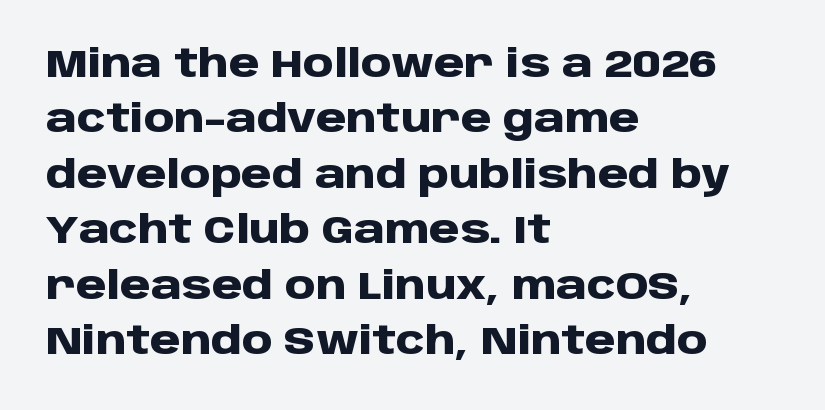
{"serif": "no", "italic": "no", "bold": "yes", "weight": "heavy", "width": "normal", "stroke_contrast": "low", "x_height": "large", "monospaced": "no", "underline": "no", "align": "left", "line_spacing": "normal", "line_spacing_ratio": 1.42, "letter_spacing": "normal", "letter_spacing_em": 0.0, "glyph_px": 39}
